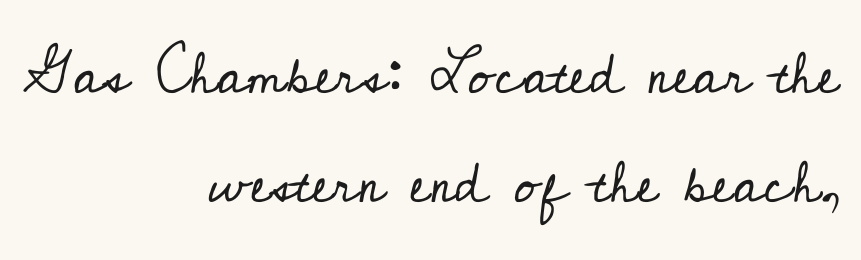
Q: Is the text bold? A: No.
Q: Is the text italic (slanted)? A: Yes.
Q: Is the typeface a serif or a sans-serif typeface? A: Serif.
Q: Is the text underlined? A: No.
Q: How is the paragraph aligned? A: Right-aligned.
Q: Is the spacing between letters normal or unusually wide? A: Normal.
Q: Is the spacing between lines tight, normal or loose? A: Loose.
Q: Width (condensed, normal, or wide)? A: Normal.
Q: Stroke contrast? A: Low.
Q: x-height? A: Small.
Q: Monospaced? A: No.
